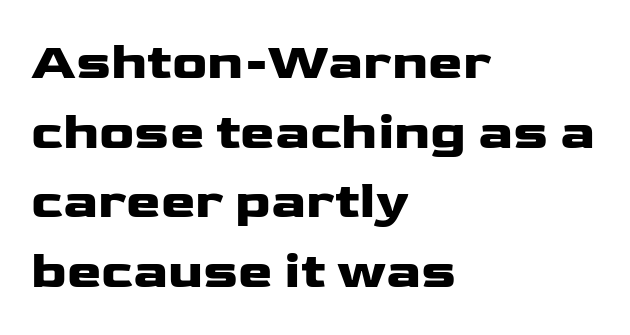
The image shows 52 px heavy, wide sans-serif type, upright; set left-aligned, normal line spacing (1.34x), normal letter spacing, not underlined; low stroke contrast and a medium x-height.
